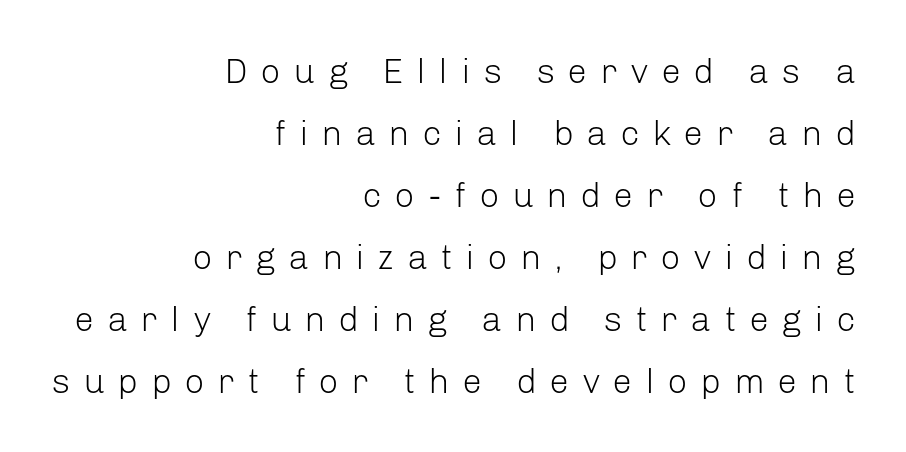
The image shows 35 px light sans-serif type, upright; set right-aligned, line spacing 1.77x, unusually wide letter spacing (+0.37 em), not underlined; low stroke contrast and a medium x-height.
